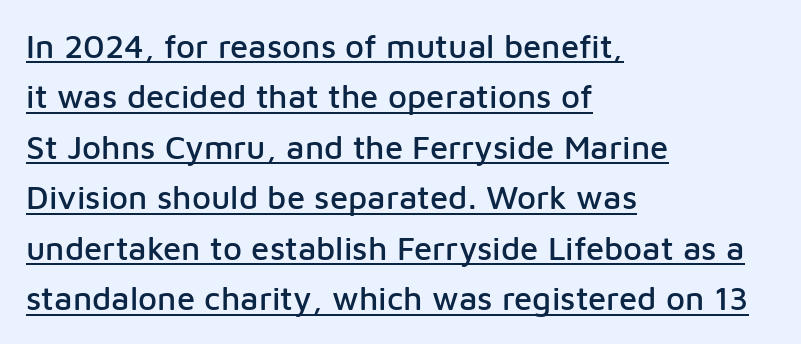
Between one letter and the next there's only the usual sliver of space. A typographer would call this underscored text. Vertical strokes here are truly vertical. The letters advance in unequal steps, a hallmark of proportional type. The typesetter chose a ragged-right arrangement here.
